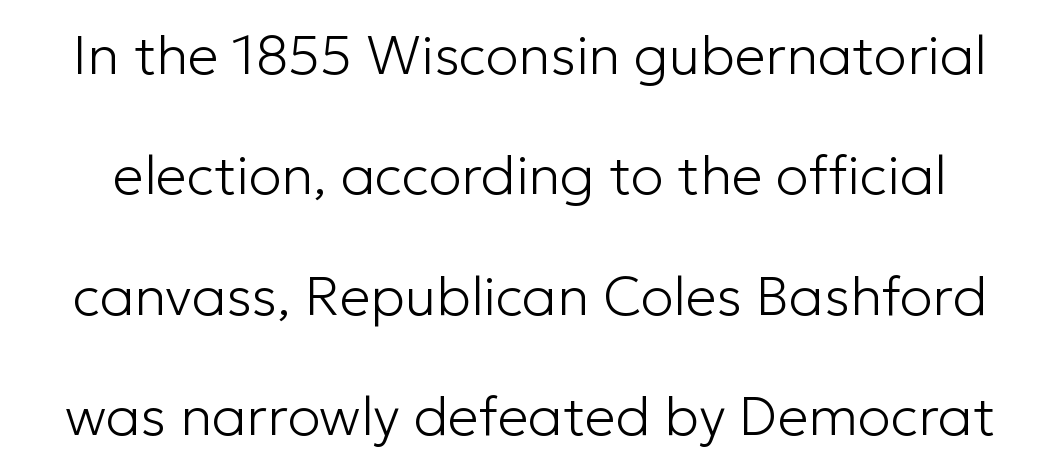
The image shows 55 px light sans-serif type, upright; set loose line spacing (2.19x), normal letter spacing, not underlined; low stroke contrast and a medium x-height.
